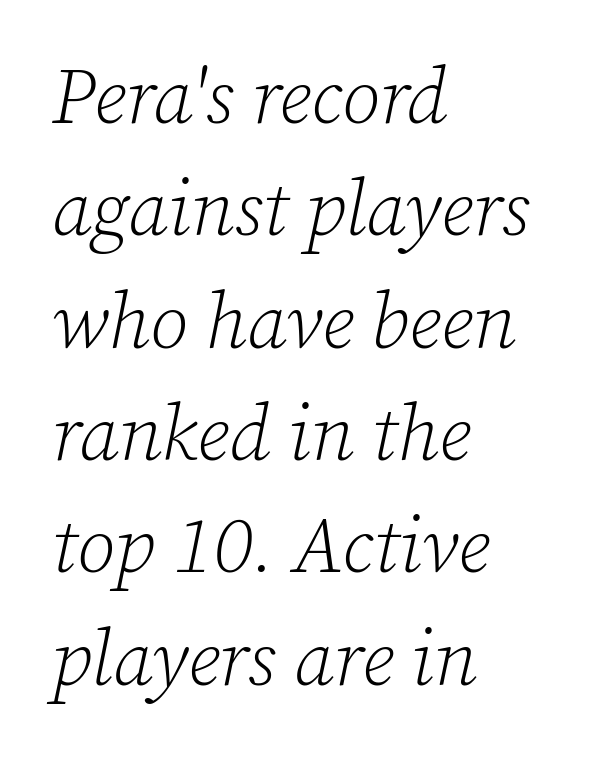
The passage shown leans; its letterforms are oblique. Here the designer chose a conventional face with non-uniform glyph widths. Students, note that the glyphs here touch the page at normal intervals. Letters rest on an invisible, unmarked baseline. The strokes are not fattened; the text isn't bold. Honestly, the row spacing looks completely unremarkable.
